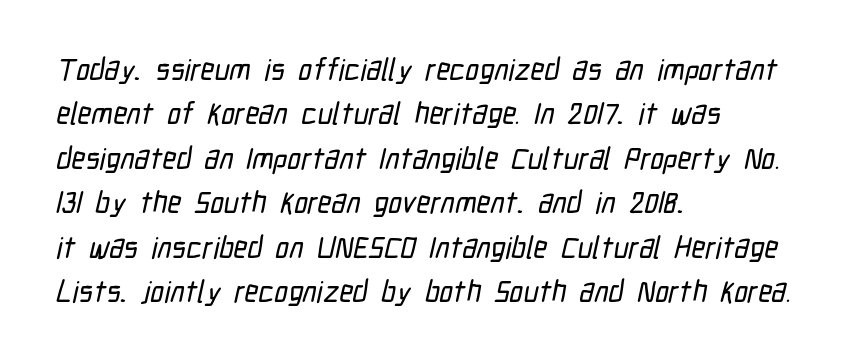
The image shows 30 px condensed sans-serif type; set left-aligned, normal line spacing (1.48x), normal letter spacing, not underlined; low stroke contrast and a medium x-height.
